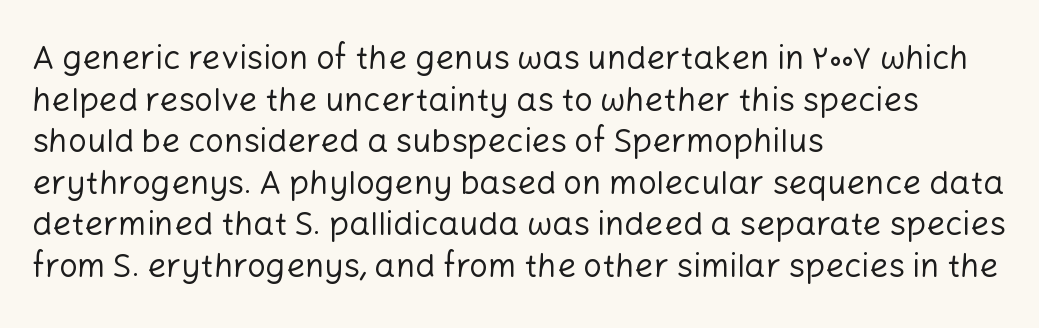
Q: Is the text bold? A: No.
Q: Is the text italic (slanted)? A: No, it is upright.
Q: Is the typeface a serif or a sans-serif typeface? A: Sans-serif.
Q: Is the text underlined? A: No.
Q: How is the paragraph aligned? A: Left-aligned.
Q: Is the spacing between letters normal or unusually wide? A: Normal.
Q: Is the spacing between lines tight, normal or loose? A: Normal.
Q: Width (condensed, normal, or wide)? A: Normal.
Q: Stroke contrast? A: Low.
Q: x-height? A: Medium.
Q: Monospaced? A: No.
